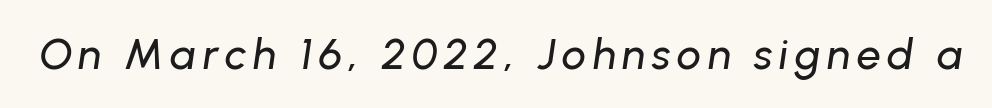
{"italic": "yes", "lean": "right", "slant_degrees": 8, "width": "normal", "stroke_contrast": "low", "x_height": "medium", "monospaced": "no", "underline": "no", "glyph_px": 43}
